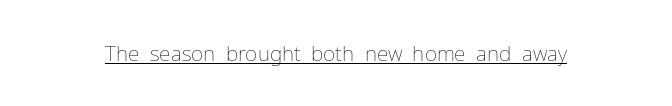
Italic: no, the glyphs are upright roman. You can see a thin bar hugging the bottom of the glyphs. Nothing heavy about these letters — not bold at all. Look at the tracking — it's just the regular setting, nothing added.
